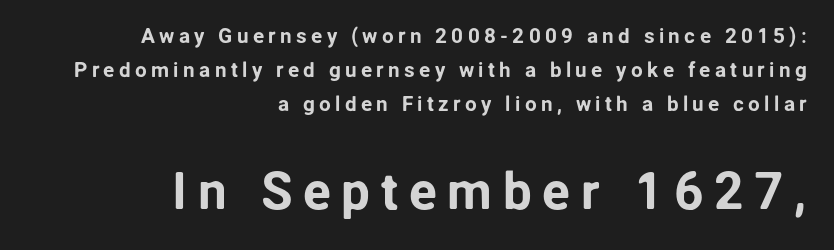
The image shows 52 px sans-serif type, upright; set right-aligned, normal line spacing (1.61x), unusually wide letter spacing (+0.2 em), not underlined; the second (bottom) block is 2.48x larger; low stroke contrast and a medium x-height.
